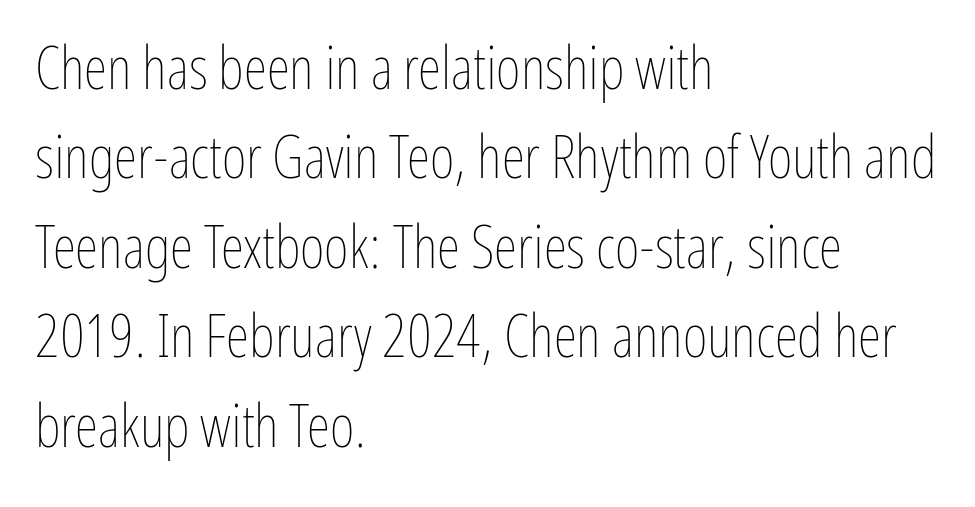
{"italic": "no", "bold": "no", "weight": "thin", "width": "condensed", "stroke_contrast": "low", "x_height": "medium", "monospaced": "no", "underline": "no", "align": "left", "line_spacing": "normal", "line_spacing_ratio": 1.49, "letter_spacing": "normal", "letter_spacing_em": 0.0, "glyph_px": 60}
